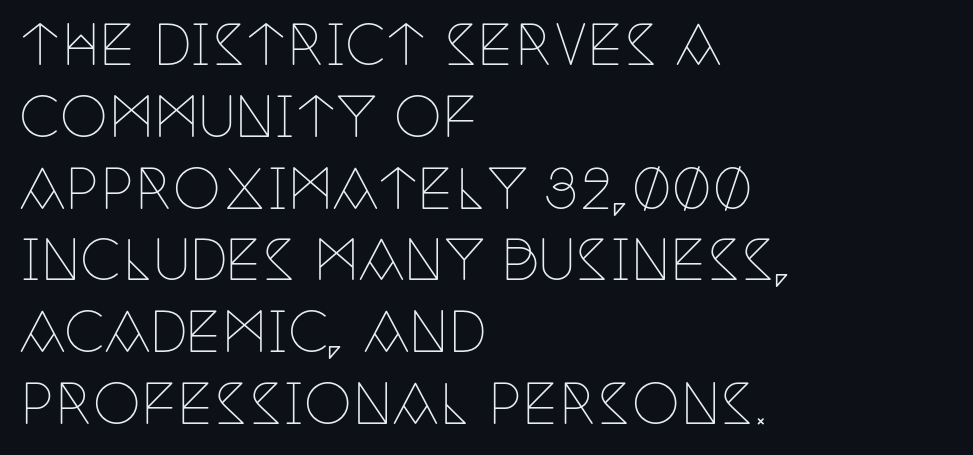
Q: Is the text bold? A: No.
Q: Is the text italic (slanted)? A: No, it is upright.
Q: Is the typeface a serif or a sans-serif typeface? A: Serif.
Q: Is the text underlined? A: No.
Q: How is the paragraph aligned? A: Left-aligned.
Q: Is the spacing between letters normal or unusually wide? A: Normal.
Q: Is the spacing between lines tight, normal or loose? A: Normal.
Q: Width (condensed, normal, or wide)? A: Condensed.
Q: Stroke contrast? A: Low.
Q: x-height? A: Large.
Q: Monospaced? A: No.
